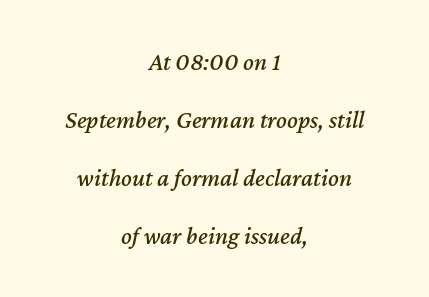
The image shows 25 px text type, italic (leaning right); set centered, loose line spacing (2.32x), normal letter spacing, not underlined.
